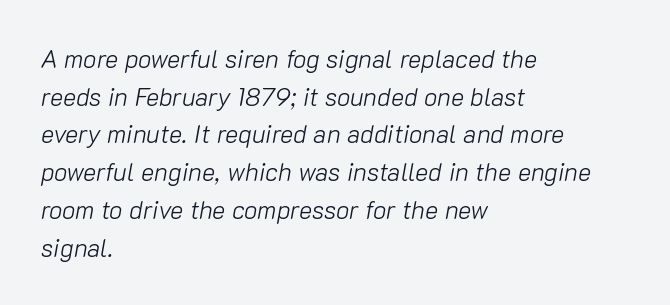
These glyphs show unthickened strokes, regular width or finer. Unmarked baselines from the first word to the last. Does the lettering tilt? It does — this is italic. The typesetter chose a ragged-right arrangement here.
